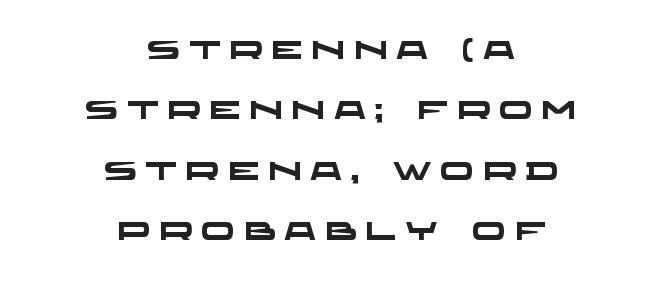
This sample is center-justified, so both line endings float freely. The horizontal fit of the characters is loose and conspicuously gappy. Each new line begins a long way beneath the previous one. Bare-footed words on every line. A full-strength bold gives these letters their thick strokes.
